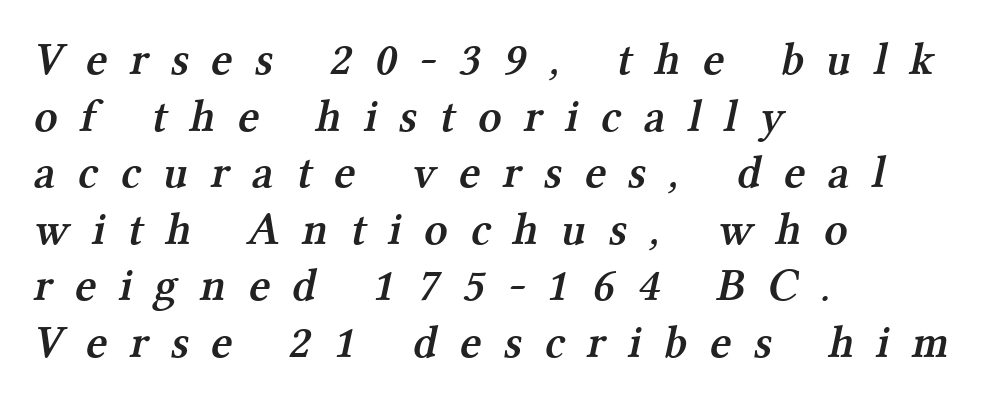
The image shows 46 px semibold serif type; set left-aligned, line spacing 1.23x, unusually wide letter spacing (+0.49 em), not underlined; medium stroke contrast and a medium x-height.
